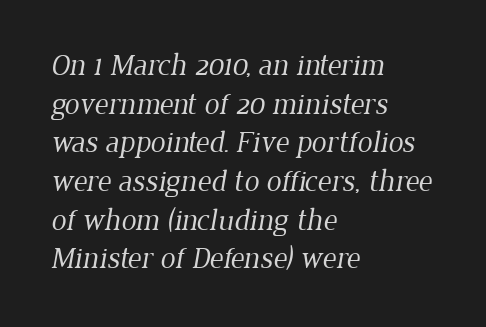
Regular leading. Compared with a centered layout, this one pins lines to the left instead. The rendering uses natural spacing where letterforms have individual widths. Is this a sans? No — the strokes have serifs.
